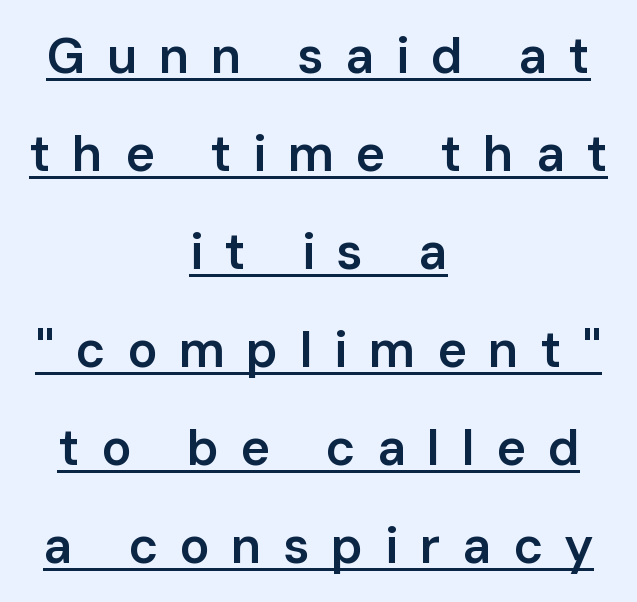
The image shows 50 px semibold sans-serif type, upright; set centered, loose line spacing (1.96x), unusually wide letter spacing (+0.43 em), underlined; low stroke contrast and a medium x-height.
